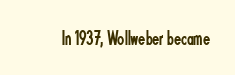
Q: Is the text bold? A: No.
Q: Is the text italic (slanted)? A: No, it is upright.
Q: Is the text underlined? A: No.
Q: Is the spacing between letters normal or unusually wide? A: Normal.
